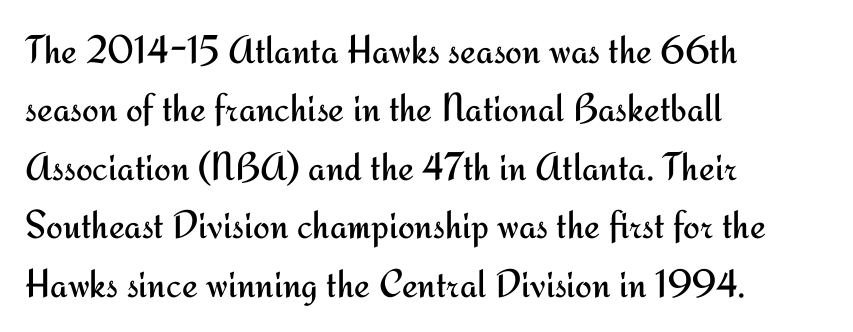
Q: Is the text bold? A: No.
Q: Is the text italic (slanted)? A: No, it is upright.
Q: Is the typeface a serif or a sans-serif typeface? A: Sans-serif.
Q: Is the text underlined? A: No.
Q: How is the paragraph aligned? A: Left-aligned.
Q: Is the spacing between letters normal or unusually wide? A: Normal.
Q: Is the spacing between lines tight, normal or loose? A: Normal.
Q: Width (condensed, normal, or wide)? A: Normal.
Q: Stroke contrast? A: Medium.
Q: x-height? A: Small.
Q: Monospaced? A: No.
